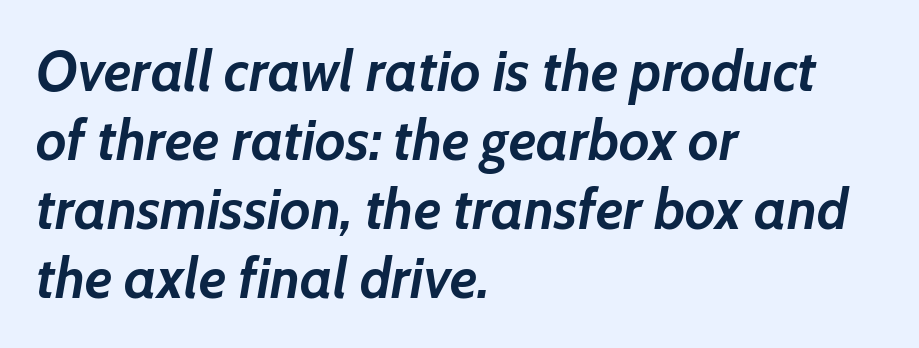
{"italic": "yes", "lean": "right", "slant_degrees": 7, "bold": "yes", "weight": "semibold", "width": "normal", "stroke_contrast": "low", "x_height": "medium", "monospaced": "no", "underline": "no", "align": "left", "line_spacing_ratio": 1.23, "letter_spacing": "normal", "letter_spacing_em": 0.0, "glyph_px": 56}
